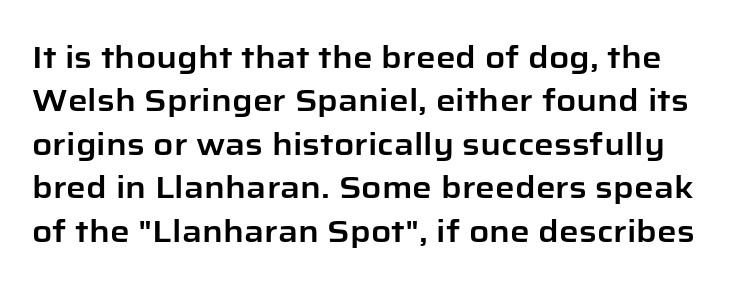
Only glyphs here, with clear space below each row. This sample keeps an unexceptional amount of space between lines. Here the designer chose a conventional face with non-uniform glyph widths. Stroke terminals: plain, sans-serif. Characters remain perfectly vertical along every line. Default kerning and tracking; the words read as compact shapes.
